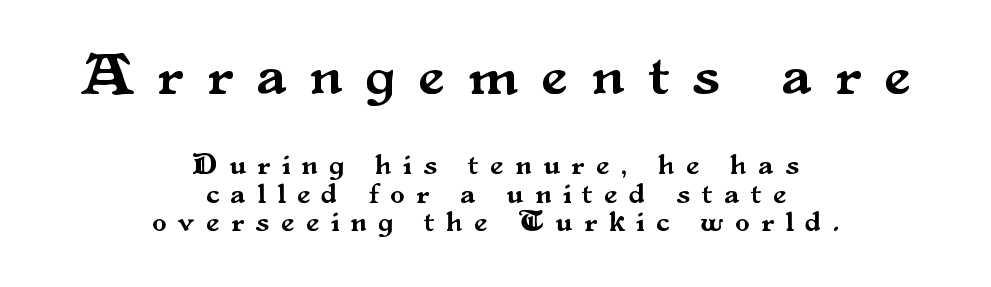
This sample has the flowing, uneven cadence of proportional lettering. Honestly, the letter spacing is so wide it's the main thing you notice. Horizontal bands of white between lines are thin slivers. This layout puts the oversized block above and the modest block below. Regarding serifs, this sample has them.
